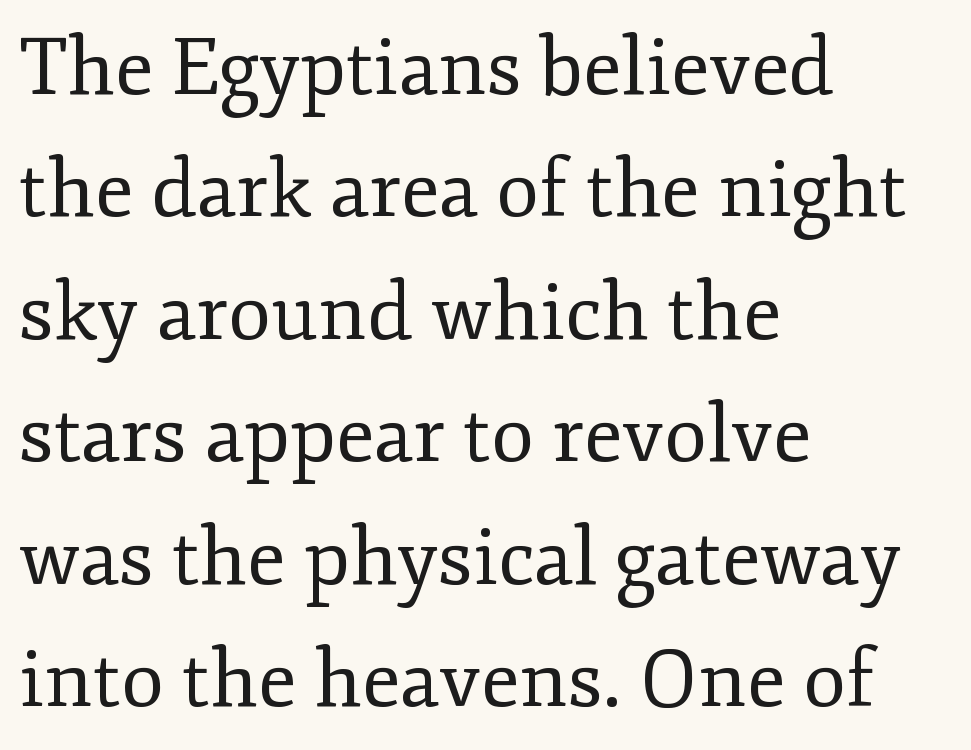
{"serif": "yes", "italic": "no", "bold": "no", "weight": "regular", "width": "normal", "stroke_contrast": "low", "x_height": "small", "monospaced": "no", "underline": "no", "align": "left", "line_spacing": "normal", "line_spacing_ratio": 1.55, "letter_spacing": "normal", "letter_spacing_em": 0.0, "glyph_px": 79}
